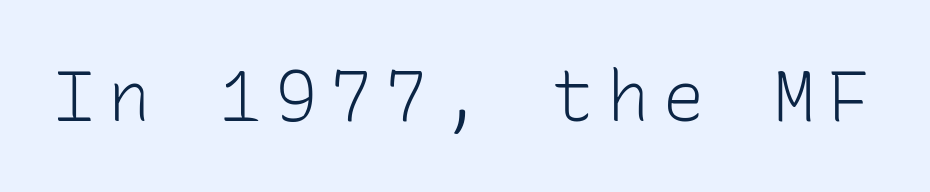
Q: Is the text bold? A: No.
Q: Is the text italic (slanted)? A: No, it is upright.
Q: Is the typeface a serif or a sans-serif typeface? A: Sans-serif.
Q: Is the text underlined? A: No.
Q: Width (condensed, normal, or wide)? A: Normal.
Q: Stroke contrast? A: Low.
Q: x-height? A: Medium.
Q: Monospaced? A: Yes.
